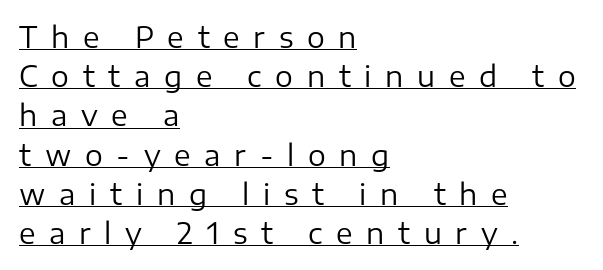
{"serif": "no", "italic": "no", "bold": "no", "weight": "regular", "width": "normal", "stroke_contrast": "low", "x_height": "medium", "monospaced": "no", "underline": "yes", "align": "left", "line_spacing": "normal", "line_spacing_ratio": 1.4, "letter_spacing": "wide", "letter_spacing_em": 0.49, "glyph_px": 28}
